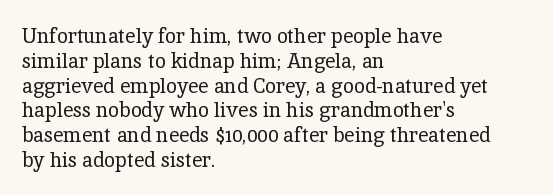
Q: Is the text bold? A: No.
Q: Is the text italic (slanted)? A: No, it is upright.
Q: Is the text underlined? A: No.
Q: How is the paragraph aligned? A: Left-aligned.
Q: Is the spacing between letters normal or unusually wide? A: Normal.
